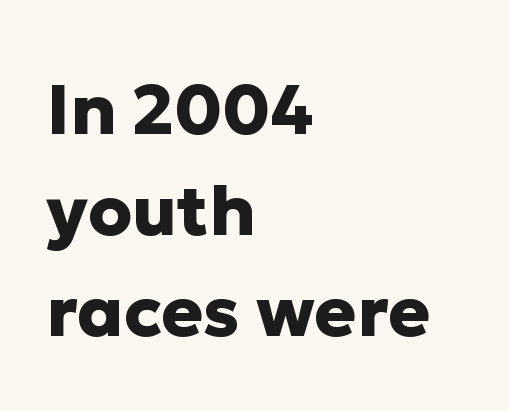
The image shows 70 px heavy sans-serif type, upright; set left-aligned, normal line spacing (1.44x), normal letter spacing, not underlined; low stroke contrast and a medium x-height.
